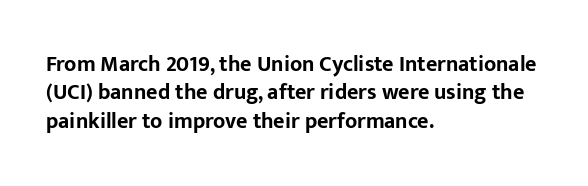
The image shows 22 px bold type, upright; set left-aligned, normal line spacing (1.29x), normal letter spacing, not underlined.
